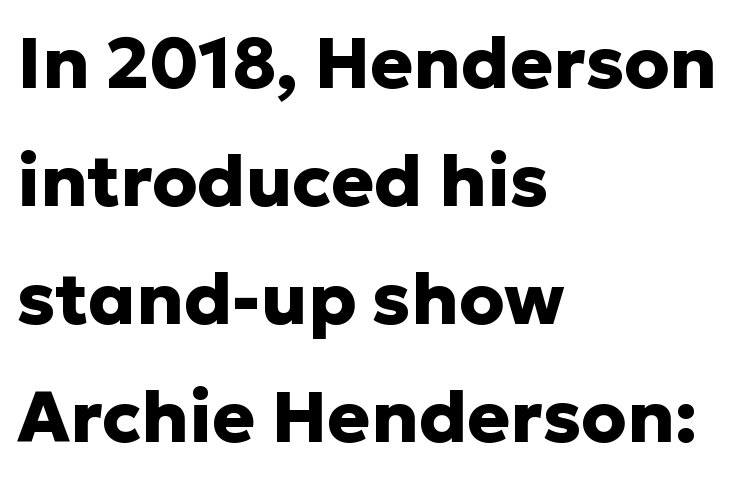
{"serif": "no", "italic": "no", "bold": "yes", "weight": "heavy", "width": "normal", "stroke_contrast": "low", "x_height": "medium", "monospaced": "no", "underline": "no", "align": "left", "line_spacing": "normal", "line_spacing_ratio": 1.64, "letter_spacing": "normal", "letter_spacing_em": 0.0, "glyph_px": 72}
